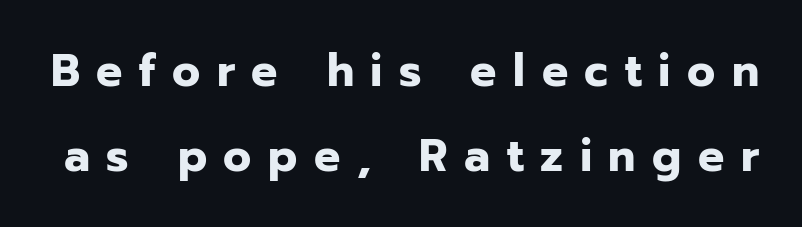
{"serif": "no", "italic": "no", "bold": "yes", "weight": "bold", "width": "normal", "stroke_contrast": "low", "x_height": "medium", "monospaced": "no", "underline": "no", "line_spacing_ratio": 1.85, "letter_spacing": "wide", "letter_spacing_em": 0.36, "glyph_px": 46}
